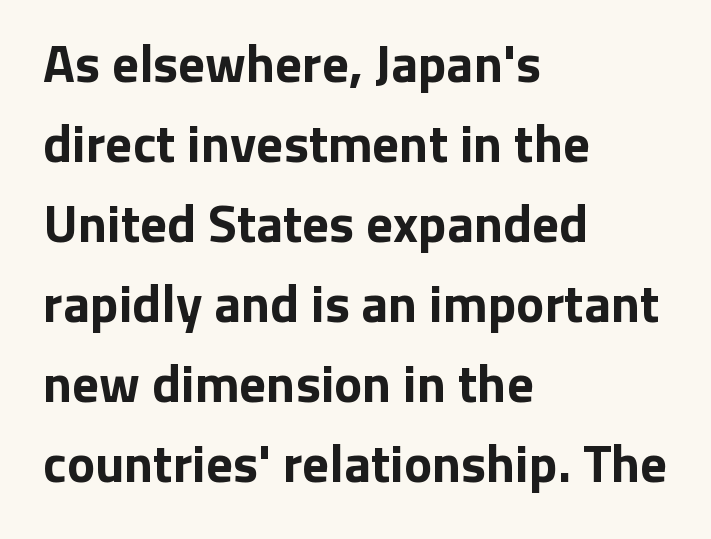
{"serif": "no", "italic": "no", "bold": "yes", "weight": "bold", "width": "normal", "stroke_contrast": "low", "x_height": "medium", "monospaced": "no", "underline": "no", "align": "left", "line_spacing": "normal", "line_spacing_ratio": 1.51, "letter_spacing": "normal", "letter_spacing_em": 0.0, "glyph_px": 53}
